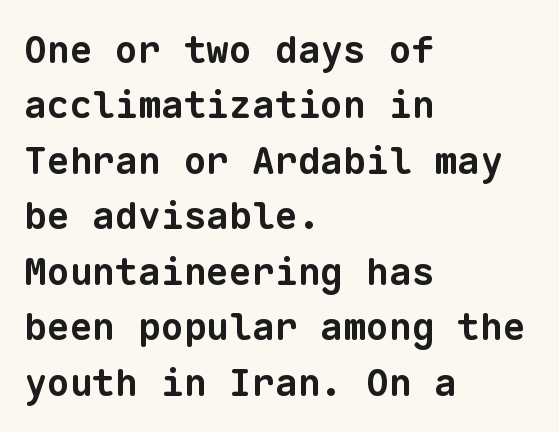
{"serif": "no", "bold": "yes", "weight": "bold", "width": "normal", "stroke_contrast": "low", "x_height": "medium", "monospaced": "yes", "underline": "no", "align": "left", "line_spacing": "normal", "line_spacing_ratio": 1.46, "letter_spacing": "normal", "letter_spacing_em": 0.0, "glyph_px": 38}
